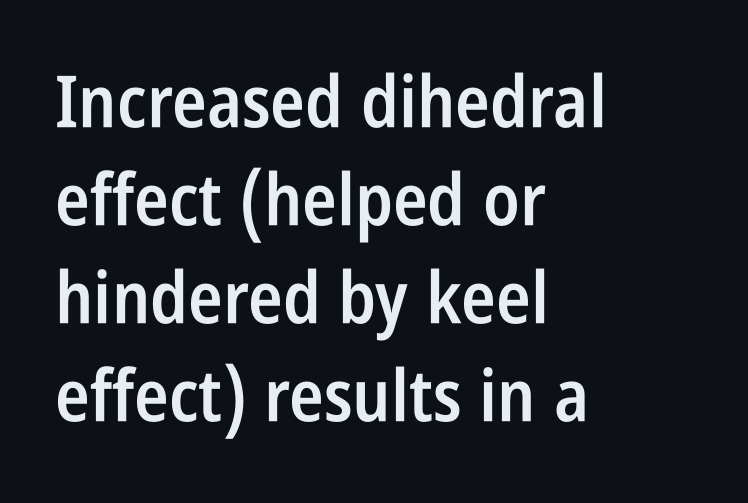
{"serif": "no", "italic": "no", "bold": "semi", "weight": "semibold", "width": "condensed", "stroke_contrast": "low", "x_height": "large", "monospaced": "no", "underline": "no", "align": "left", "line_spacing": "normal", "line_spacing_ratio": 1.36, "letter_spacing": "normal", "letter_spacing_em": 0.0, "glyph_px": 72}
